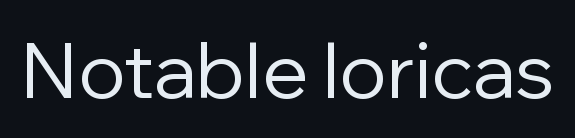
The image shows 77 px regular-weight sans-serif type, upright; set normal letter spacing, not underlined; low stroke contrast and a medium x-height.
